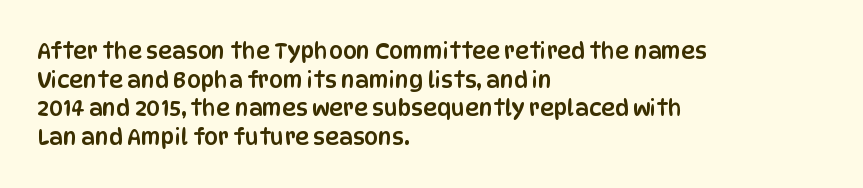
{"italic": "no", "underline": "no", "align": "left", "line_spacing": "normal", "line_spacing_ratio": 1.3, "letter_spacing": "normal", "letter_spacing_em": 0.0, "glyph_px": 22}
